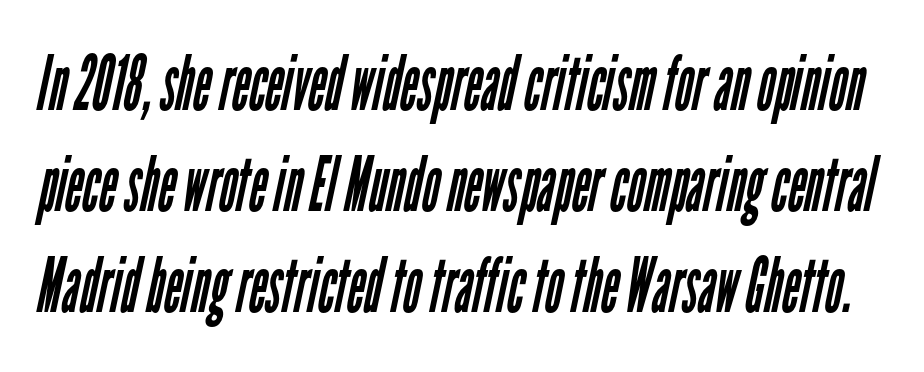
{"serif": "no", "bold": "no", "weight": "regular", "width": "condensed", "stroke_contrast": "low", "x_height": "medium", "monospaced": "no", "underline": "no", "line_spacing": "normal", "line_spacing_ratio": 1.33, "letter_spacing": "normal", "letter_spacing_em": 0.0, "glyph_px": 76}
